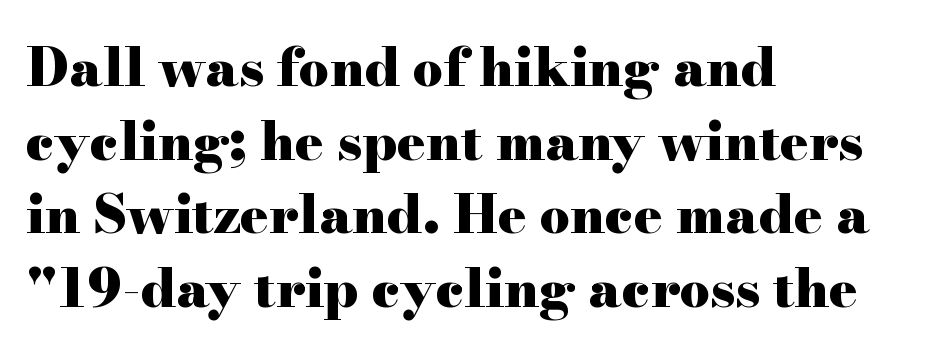
Descenders are the only things crossing below the line. The lines in this sample share a left origin and differ only in where they stop. Little horizontal feet cap the strokes, marking this as serif type. Interline gaps are of average width in this sample. Posture: vertical. Proportional: the letters do not fall into vertical columns.
